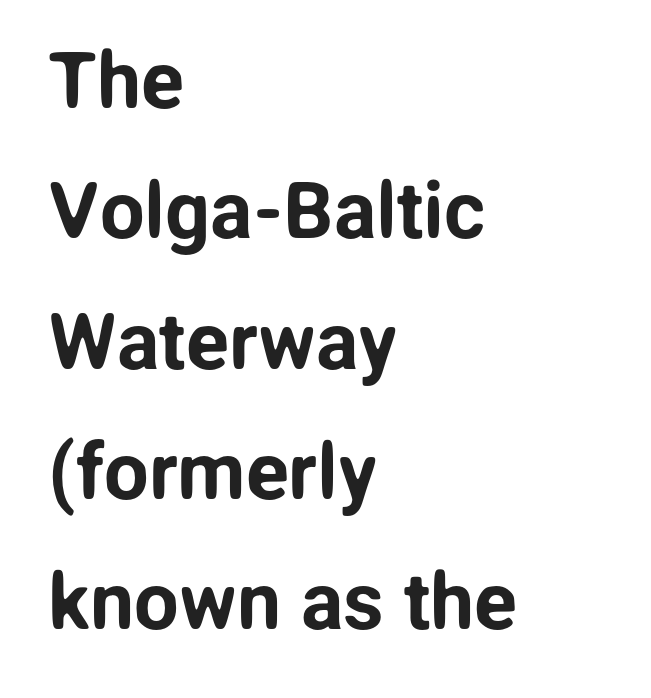
Q: Is the text italic (slanted)? A: No, it is upright.
Q: Is the typeface a serif or a sans-serif typeface? A: Sans-serif.
Q: Is the text underlined? A: No.
Q: How is the paragraph aligned? A: Left-aligned.
Q: Is the spacing between letters normal or unusually wide? A: Normal.
Q: Is the spacing between lines tight, normal or loose? A: Normal.
Q: Width (condensed, normal, or wide)? A: Normal.
Q: Stroke contrast? A: Low.
Q: x-height? A: Medium.
Q: Monospaced? A: No.
